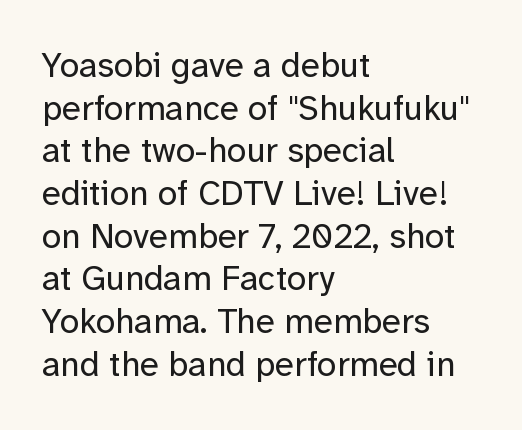
Q: Is the text bold? A: No.
Q: Is the text italic (slanted)? A: No, it is upright.
Q: Is the typeface a serif or a sans-serif typeface? A: Sans-serif.
Q: Is the text underlined? A: No.
Q: How is the paragraph aligned? A: Left-aligned.
Q: Is the spacing between letters normal or unusually wide? A: Normal.
Q: Width (condensed, normal, or wide)? A: Normal.
Q: Stroke contrast? A: Low.
Q: x-height? A: Medium.
Q: Monospaced? A: No.
